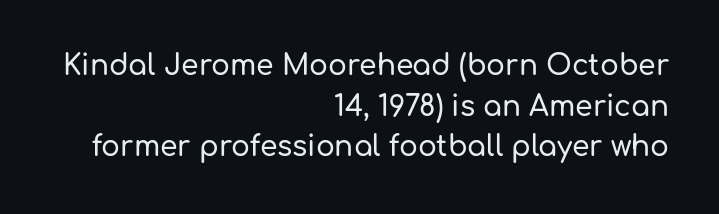
{"serif": "no", "italic": "no", "width": "normal", "stroke_contrast": "low", "x_height": "medium", "monospaced": "no", "underline": "no", "align": "right", "line_spacing": "normal", "line_spacing_ratio": 1.45, "letter_spacing": "normal", "letter_spacing_em": 0.0, "glyph_px": 28}
